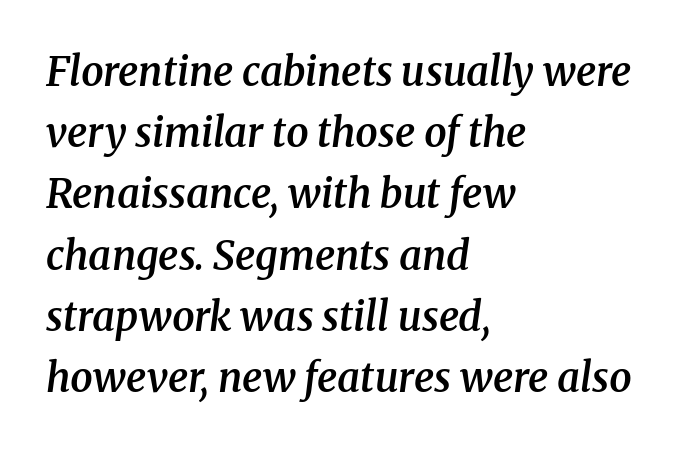
The image shows 40 px semibold serif type, italic (leaning right); set left-aligned, normal line spacing (1.53x), normal letter spacing, not underlined; medium stroke contrast and a medium x-height.
